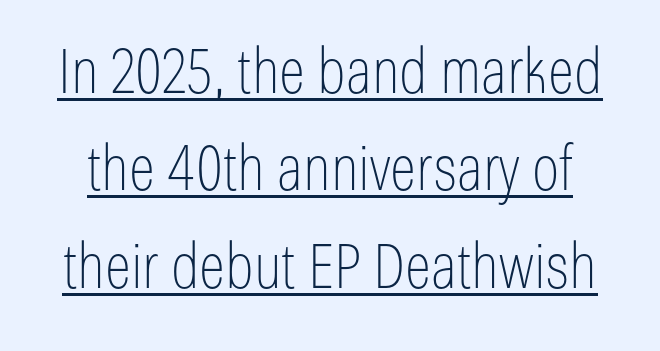
Q: Is the text bold? A: No.
Q: Is the text italic (slanted)? A: No, it is upright.
Q: Is the typeface a serif or a sans-serif typeface? A: Sans-serif.
Q: Is the text underlined? A: Yes.
Q: Is the spacing between letters normal or unusually wide? A: Normal.
Q: Is the spacing between lines tight, normal or loose? A: Normal.
Q: Width (condensed, normal, or wide)? A: Condensed.
Q: Stroke contrast? A: Low.
Q: x-height? A: Medium.
Q: Monospaced? A: No.
